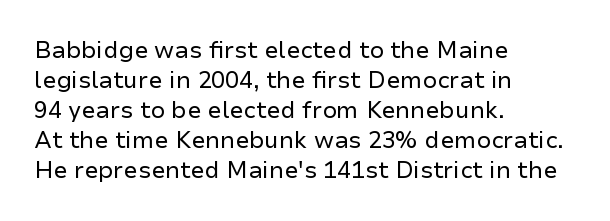
Q: Is the text bold? A: No.
Q: Is the text italic (slanted)? A: No, it is upright.
Q: Is the text underlined? A: No.
Q: How is the paragraph aligned? A: Left-aligned.
Q: Is the spacing between letters normal or unusually wide? A: Normal.
Q: Is the spacing between lines tight, normal or loose? A: Normal.
